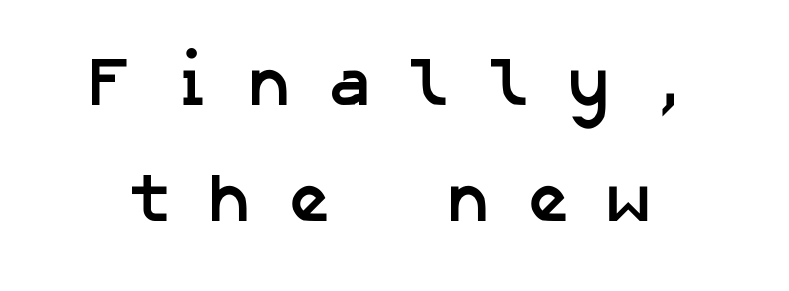
Each letter's strokes conclude bluntly, with no projecting serifs. Words float on clear page, feet unadorned. What stands out about the letter spacing? Its width — letters are far apart. Compared with typical paragraphs, the rows here are spaced about the same.
